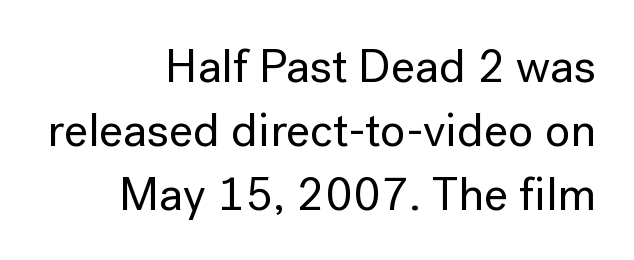
{"serif": "no", "italic": "no", "width": "normal", "stroke_contrast": "low", "x_height": "medium", "monospaced": "no", "underline": "no", "align": "right", "line_spacing": "normal", "line_spacing_ratio": 1.36, "letter_spacing": "normal", "letter_spacing_em": 0.0, "glyph_px": 47}
